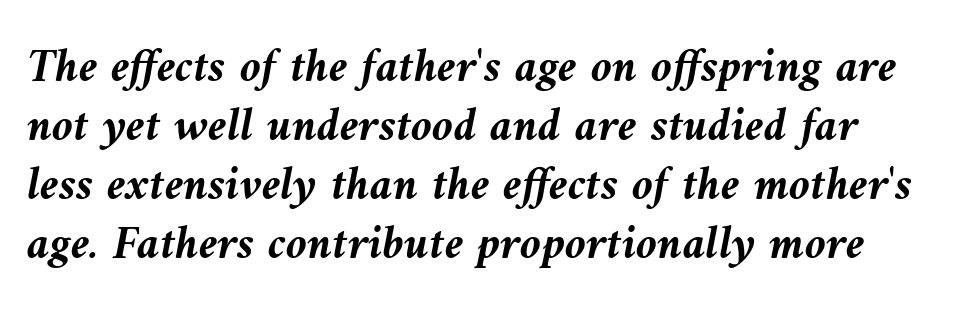
The image shows 48 px semibold type, italic (leaning left); set line spacing 1.23x, normal letter spacing, not underlined; medium stroke contrast and a medium x-height.
